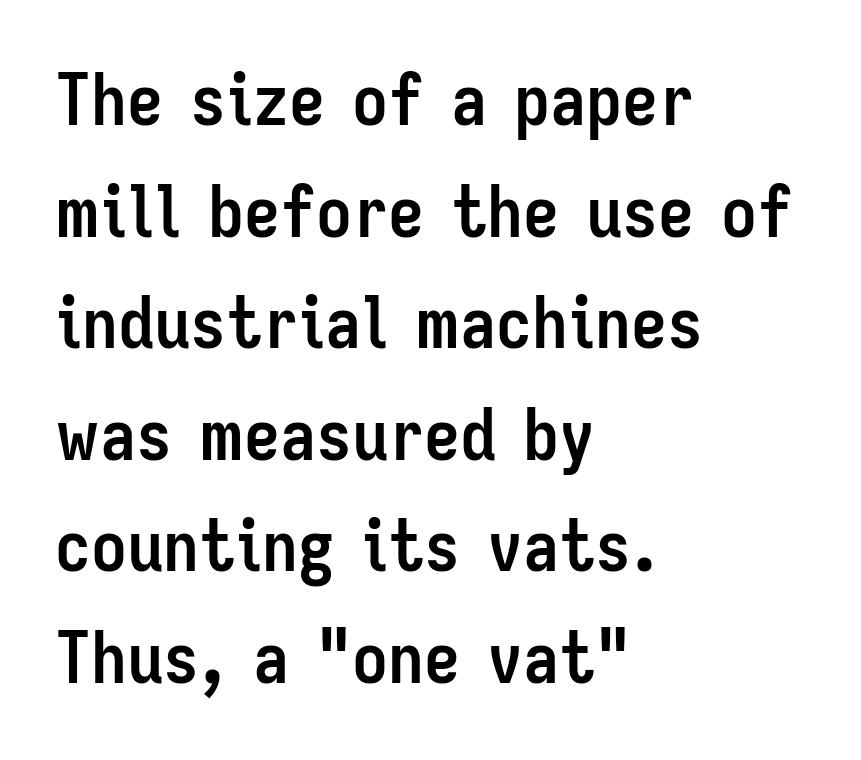
Evenly set lines give the paragraph a standard silhouette. Strong, thick strokes mark this as bold type. Honestly, there is no underline to notice here at all. The rendering keeps characters at their native spacing.
